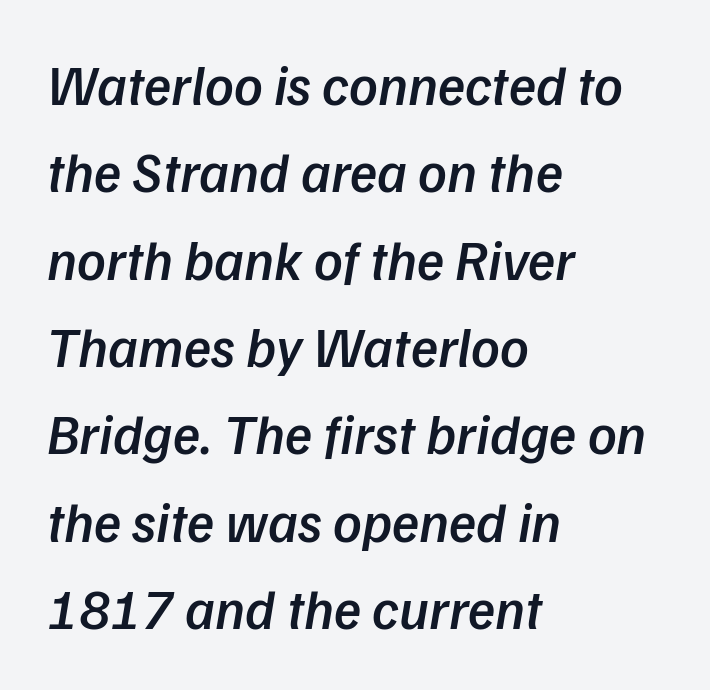
The image shows 56 px semibold type, italic (leaning right); set left-aligned, normal line spacing (1.56x), normal letter spacing, not underlined; low stroke contrast and a medium x-height.
